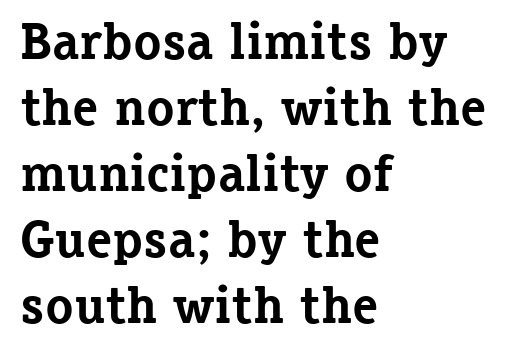
Q: Is the text bold? A: Yes.
Q: Is the text italic (slanted)? A: No, it is upright.
Q: Is the typeface a serif or a sans-serif typeface? A: Serif.
Q: Is the text underlined? A: No.
Q: How is the paragraph aligned? A: Left-aligned.
Q: Is the spacing between letters normal or unusually wide? A: Normal.
Q: Is the spacing between lines tight, normal or loose? A: Normal.
Q: Width (condensed, normal, or wide)? A: Normal.
Q: Stroke contrast? A: Low.
Q: x-height? A: Medium.
Q: Monospaced? A: No.
